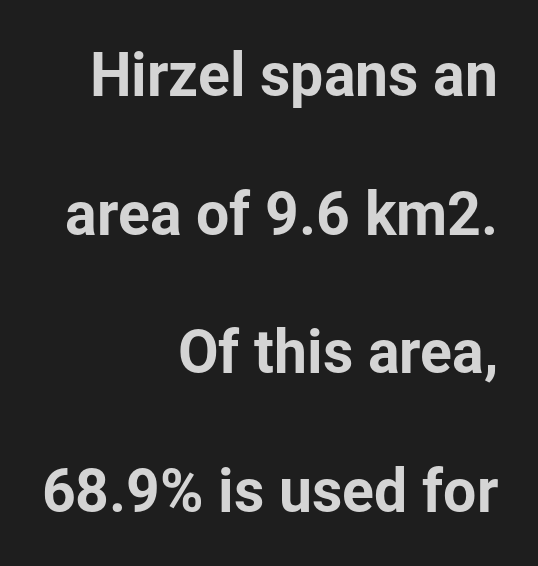
{"serif": "no", "italic": "no", "width": "normal", "stroke_contrast": "low", "x_height": "medium", "monospaced": "no", "underline": "no", "align": "right", "line_spacing": "loose", "line_spacing_ratio": 2.35, "letter_spacing": "normal", "letter_spacing_em": 0.0, "glyph_px": 59}
